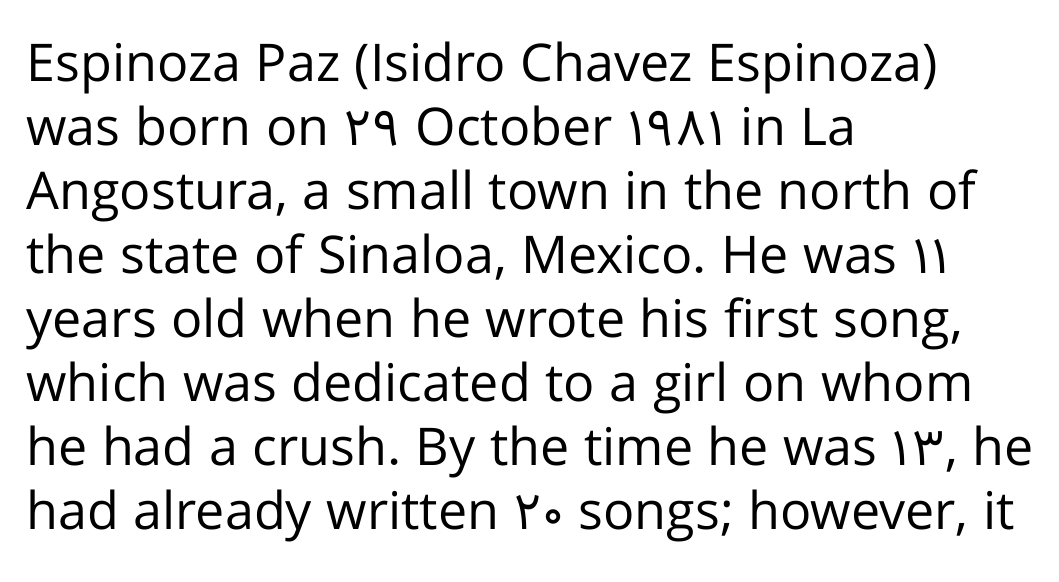
The image shows 52 px regular-weight sans-serif type, upright; set left-aligned, line spacing 1.23x, normal letter spacing, not underlined; low stroke contrast and a medium x-height.
